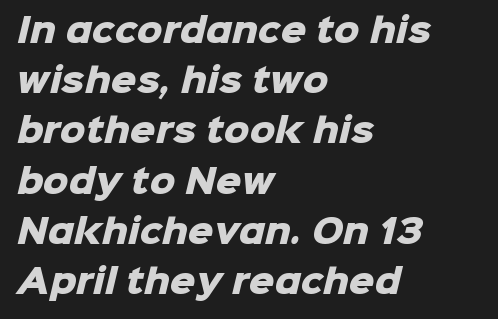
The image shows 32 px heavy sans-serif type; set left-aligned, normal line spacing (1.57x), normal letter spacing, not underlined; low stroke contrast and a medium x-height.
